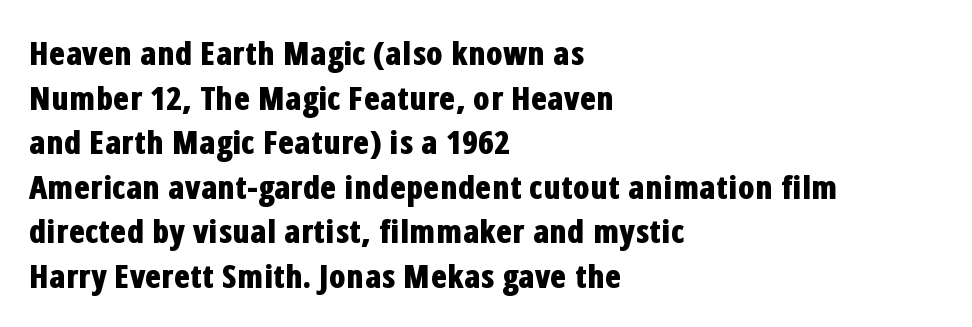
The image shows 33 px bold, condensed sans-serif type, upright; set left-aligned, normal line spacing (1.35x), normal letter spacing, not underlined; low stroke contrast and a medium x-height.
